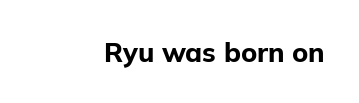
{"italic": "no", "bold": "yes", "underline": "no", "letter_spacing": "normal", "letter_spacing_em": 0.0, "glyph_px": 27}
